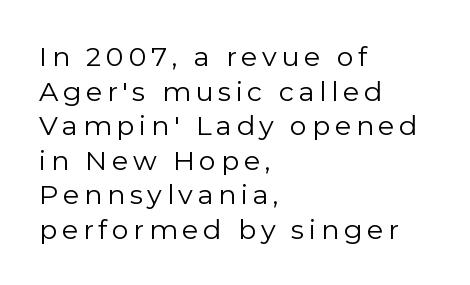
{"italic": "no", "bold": "no", "underline": "no", "align": "left", "line_spacing": "normal", "line_spacing_ratio": 1.28, "glyph_px": 27}
